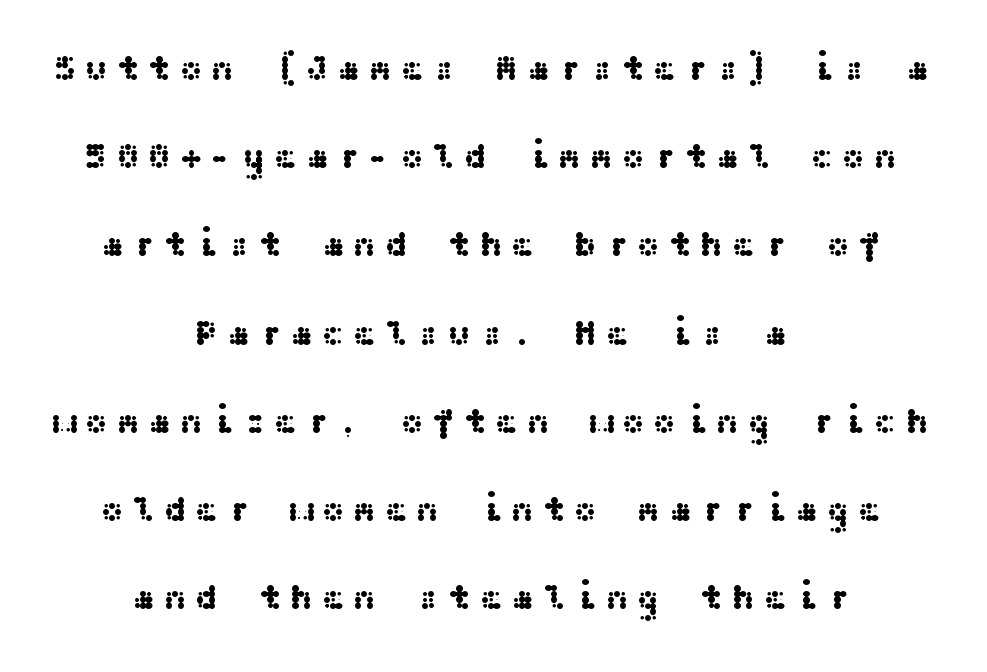
{"serif": "no", "italic": "no", "width": "wide", "stroke_contrast": "medium", "x_height": "medium", "underline": "no", "align": "center", "line_spacing": "loose", "line_spacing_ratio": 2.45, "letter_spacing": "wide", "letter_spacing_em": 0.21, "glyph_px": 36}
